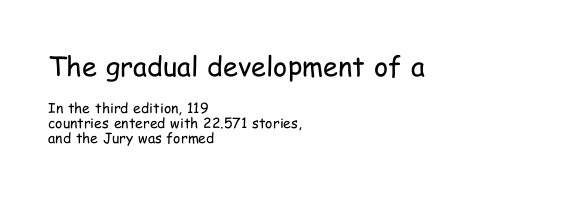
The image shows 27 px text type, upright; set left-aligned, tight line spacing (1.06x), normal letter spacing, not underlined; the first (top) block is 1.93x larger.
